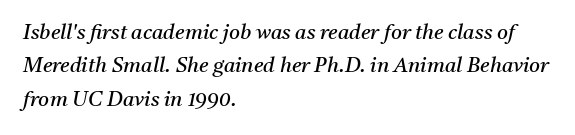
Has an underline been added? It has not. The letters are slanted; this is an italic face. Regular leading. The typesetting does not lean heavy: it is not bold. The tracking reads as untouched default to a designer's eye. If you drew a ruler down the left edge, every line would touch it.
